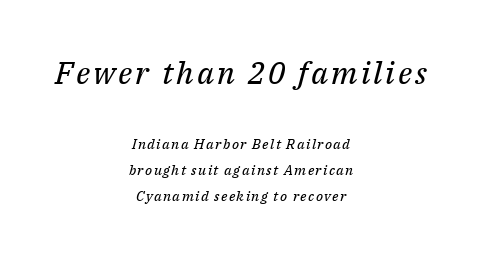
The image shows 31 px regular-weight serif type, italic (leaning right); set centered, line spacing 1.85x, not underlined; the first (top) block is 2.21x larger; medium stroke contrast and a medium x-height.
